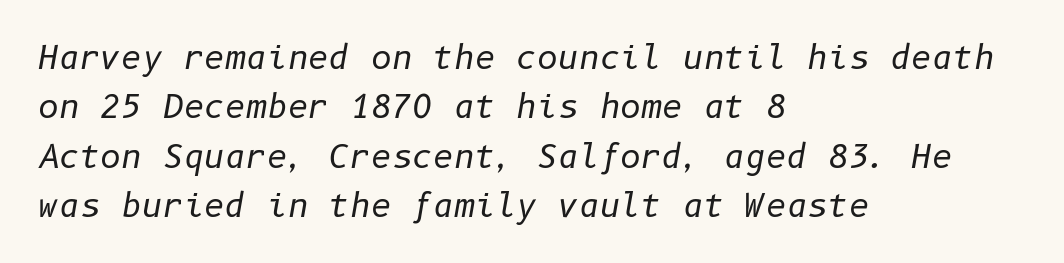
Descender tails drop into unmarked territory. Tracking value appears to be zero — textbook default spacing. This is not heavy type; no bold has been used. The rows are spaced the way most documents space them. A student would call this left alignment; a typographer would say flush left, rag right. An italicized treatment has been applied to the whole sample.
